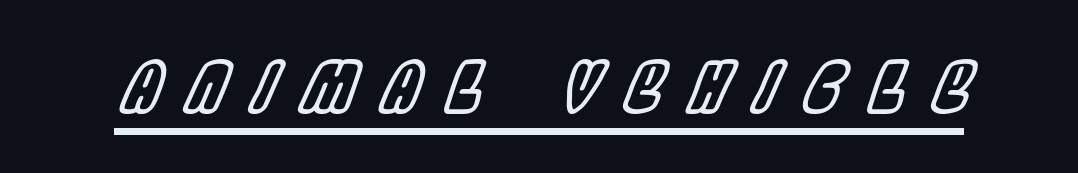
What stands out about the letter spacing? Its width — letters are far apart. Slant detected: the letters are inclined. The rendering uses the underline text-decoration. Proportional: the letters do not fall into vertical columns.
